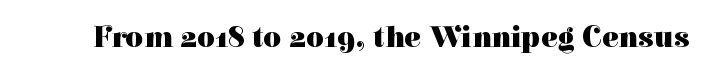
The image shows 31 px heavy serif type, upright; set normal letter spacing, not underlined; high stroke contrast and a medium x-height.
